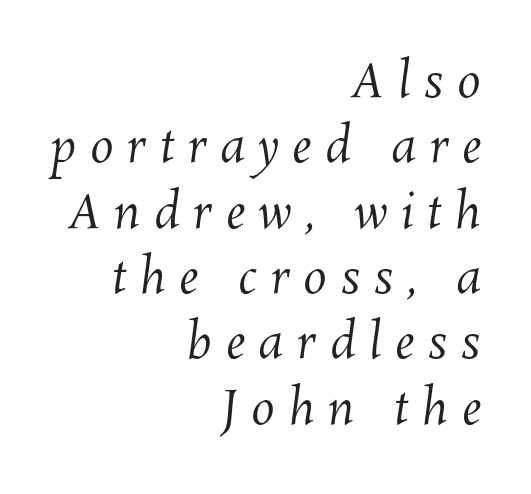
The image shows 47 px regular-weight type; set right-aligned, normal line spacing (1.39x), unusually wide letter spacing (+0.29 em), not underlined; medium stroke contrast and a medium x-height.
